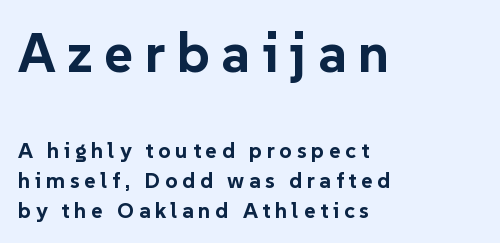
The image shows 55 px bold sans-serif type, upright; set left-aligned, normal line spacing (1.35x), unusually wide letter spacing (+0.21 em), not underlined; the first (top) block is 2.5x larger; low stroke contrast and a medium x-height.
